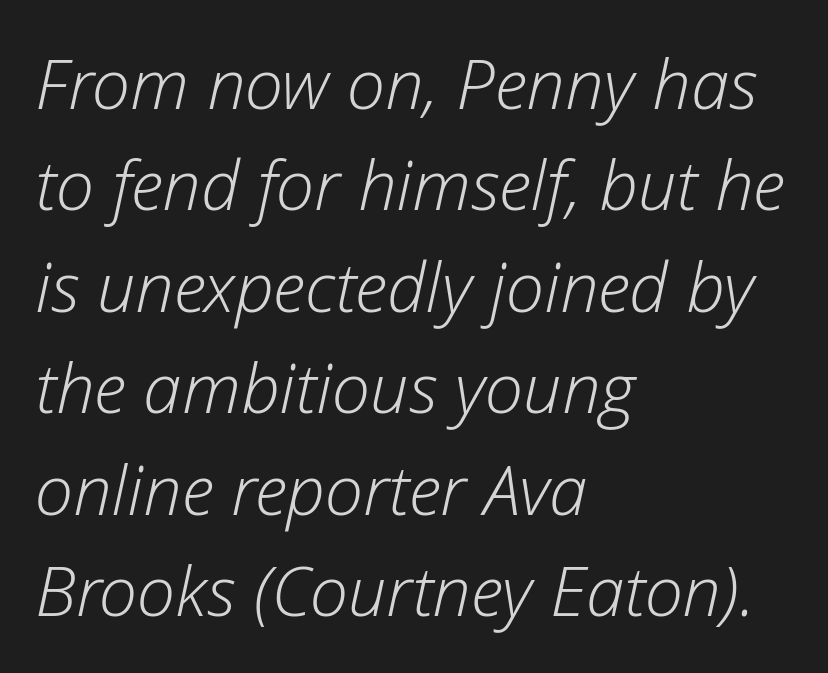
The image shows 69 px light type, italic (leaning right); set left-aligned, normal line spacing (1.47x), normal letter spacing, not underlined; low stroke contrast and a medium x-height.
